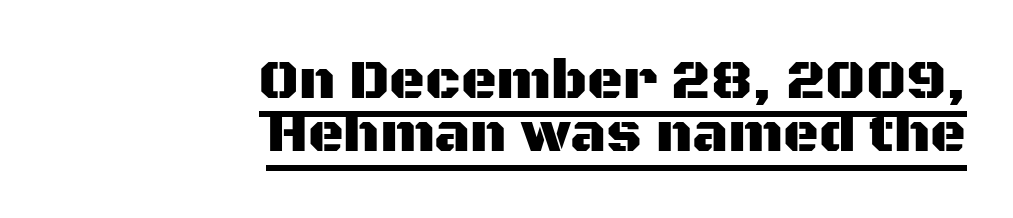
Characters follow at the spacing the type designer built in. Horizontal alignment here is rightward, an uncommon choice for prose. The letters stand upright; this is a roman face. Decoration check: the copy is underlined. A typesetter would label this face a sans.
